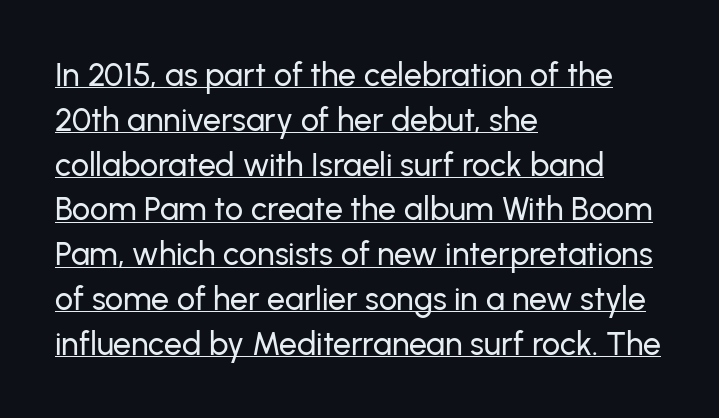
{"serif": "no", "italic": "no", "width": "normal", "stroke_contrast": "low", "x_height": "medium", "monospaced": "no", "underline": "yes", "align": "left", "line_spacing": "normal", "line_spacing_ratio": 1.4, "letter_spacing": "normal", "letter_spacing_em": 0.0, "glyph_px": 32}
